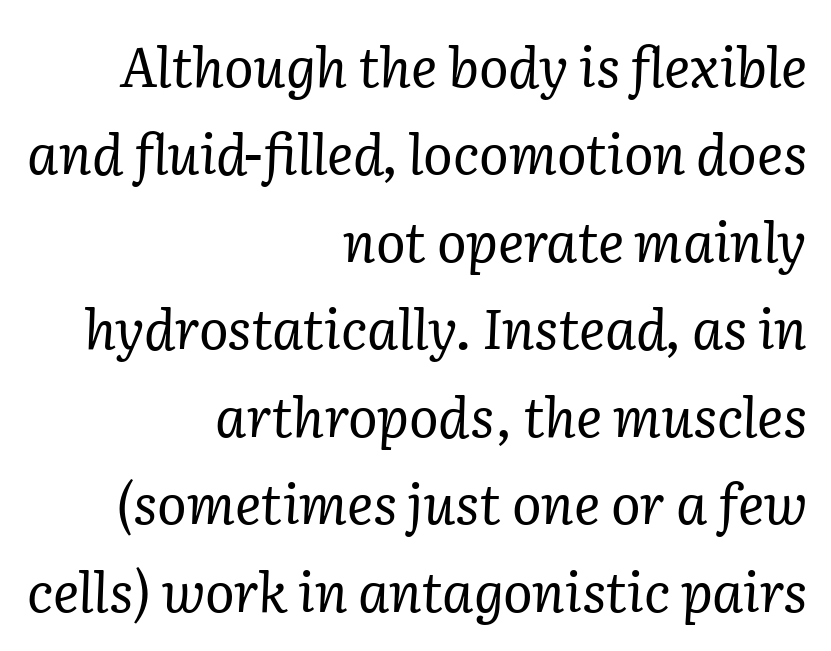
{"serif": "yes", "italic": "yes", "lean": "right", "slant_degrees": 2, "bold": "no", "weight": "regular", "width": "normal", "stroke_contrast": "low", "x_height": "medium", "monospaced": "no", "underline": "no", "align": "right", "line_spacing": "normal", "line_spacing_ratio": 1.59, "letter_spacing": "normal", "letter_spacing_em": 0.0, "glyph_px": 55}
